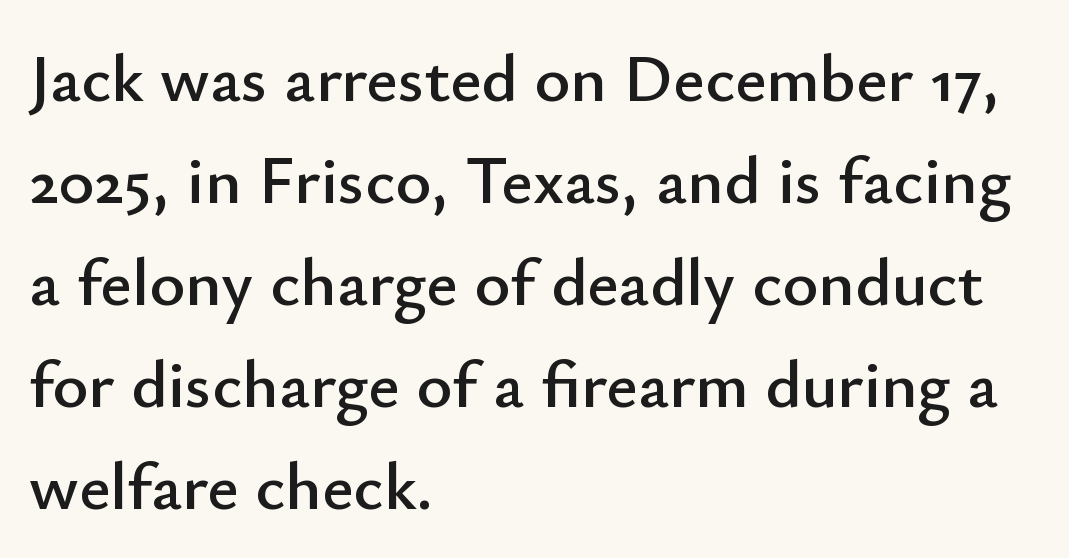
Regarding leading, the lines here are spaced in the standard way. Anything drawn beneath the words? Only blank space. The lines in this sample share a left origin and differ only in where they stop. What kind of face is this? One without serifs — a sans.
